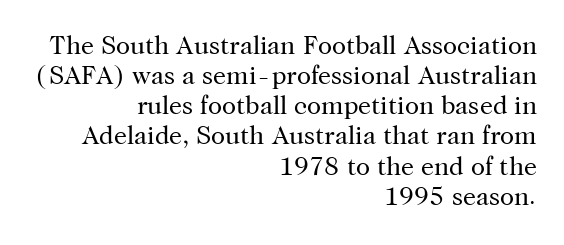
The image shows 26 px text type, upright; set right-aligned, line spacing 1.16x, normal letter spacing, not underlined.
